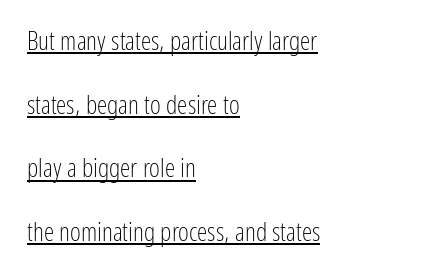
Q: Is the text bold? A: No.
Q: Is the text italic (slanted)? A: No, it is upright.
Q: Is the text underlined? A: Yes.
Q: How is the paragraph aligned? A: Left-aligned.
Q: Is the spacing between letters normal or unusually wide? A: Normal.
Q: Is the spacing between lines tight, normal or loose? A: Loose.
